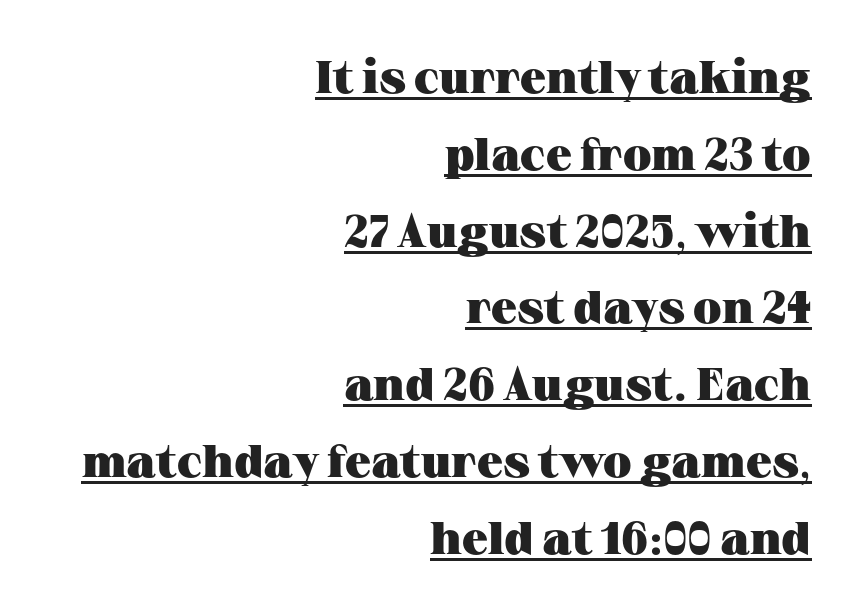
The lettering stays uniformly vertical, giving the passage a roman look. Tracking here is standard; glyphs follow each other at the usual distance. Typeset ragged left — the right edge is the straight one. The face used here appears with an underline applied. Is the type bold? Yes — the strokes are clearly thick and heavy.
